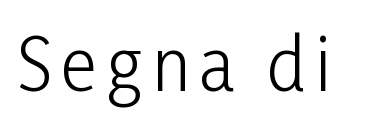
{"serif": "no", "italic": "no", "bold": "no", "weight": "light", "width": "condensed", "stroke_contrast": "low", "x_height": "medium", "monospaced": "no", "underline": "no", "glyph_px": 70}
